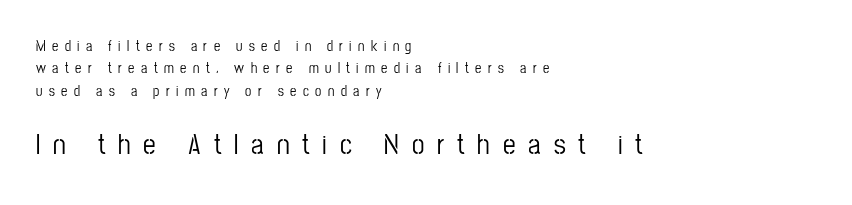
Rendered with straight, roman letterforms. The face used here is rendered with a markedly widened letterfit. This sample is left-justified, so line endings fall wherever the words run out. Just letters on the line, the space beneath them empty.
